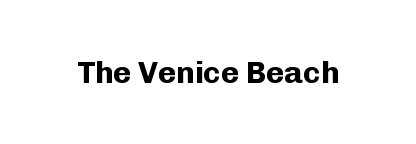
You could call the tracking neutral — neither tight nor loose. Stroke terminals: plain, sans-serif. The passage shown is typed in a proportional face where columns would drift. Italic: no, the glyphs are upright roman. Heft: maximum for text — a bold.
